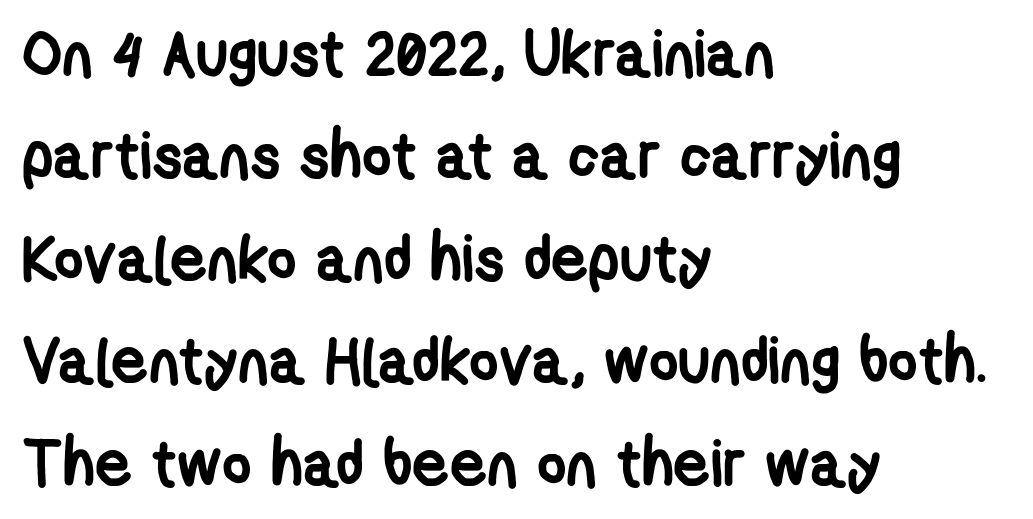
Q: Is the text bold? A: Yes.
Q: Is the typeface a serif or a sans-serif typeface? A: Sans-serif.
Q: Is the text underlined? A: No.
Q: How is the paragraph aligned? A: Left-aligned.
Q: Is the spacing between letters normal or unusually wide? A: Normal.
Q: Is the spacing between lines tight, normal or loose? A: Normal.
Q: Width (condensed, normal, or wide)? A: Condensed.
Q: Stroke contrast? A: Low.
Q: x-height? A: Medium.
Q: Monospaced? A: No.
